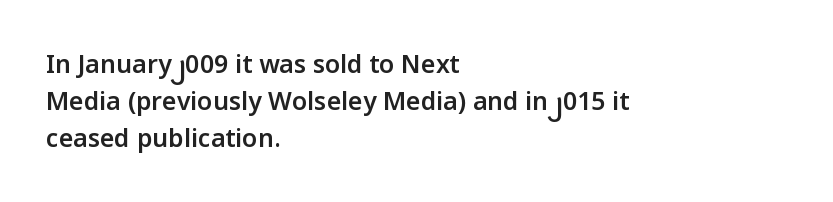
Normally led — the rows are evenly, conventionally spaced. Strokes here are thickened, but only to semibold level. Tracking value appears to be zero — textbook default spacing. A roman cut, with each character standing at attention. Teacher's note: observe the even left margin — that is flush-left alignment.
